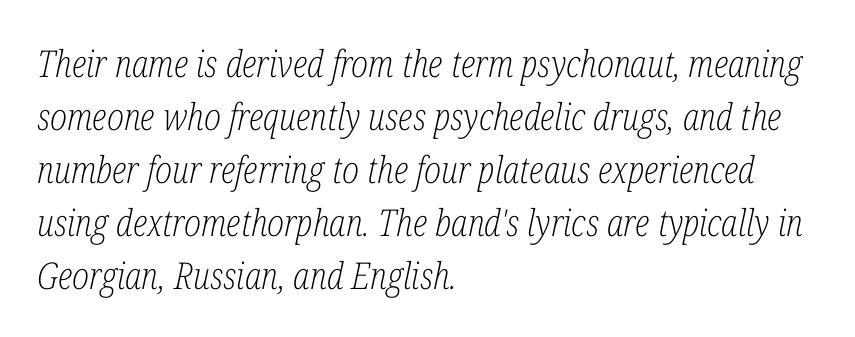
The zone under the glyphs is completely vacant. A student would call this left alignment; a typographer would say flush left, rag right. The leading is moderate, giving the passage an even texture. The rendering shows small feet on the letterforms — a serif design. The face used here is proportionally spaced, like ordinary book or web type.
